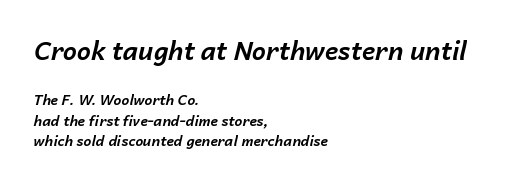
Q: Is the text bold? A: Yes.
Q: Is the text italic (slanted)? A: Yes, it leans right by about 14 degrees.
Q: Is the text underlined? A: No.
Q: How is the paragraph aligned? A: Left-aligned.
Q: Is the spacing between letters normal or unusually wide? A: Normal.
Q: Is the spacing between lines tight, normal or loose? A: Normal.
Q: Which block of text is set in a larger size, the first (top) or the second (bottom)? A: The first (top) one.
